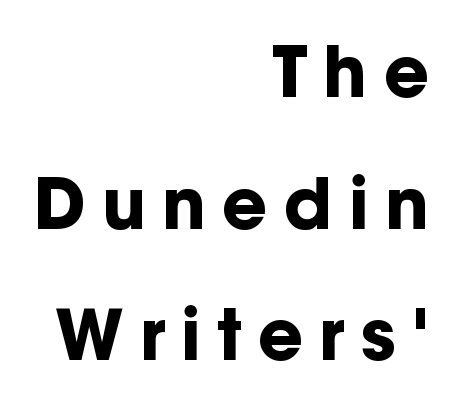
Q: Is the text bold? A: Yes.
Q: Is the text italic (slanted)? A: No, it is upright.
Q: Is the typeface a serif or a sans-serif typeface? A: Sans-serif.
Q: Is the text underlined? A: No.
Q: How is the paragraph aligned? A: Right-aligned.
Q: Is the spacing between letters normal or unusually wide? A: Unusually wide.
Q: Width (condensed, normal, or wide)? A: Normal.
Q: Stroke contrast? A: Low.
Q: x-height? A: Medium.
Q: Monospaced? A: No.
